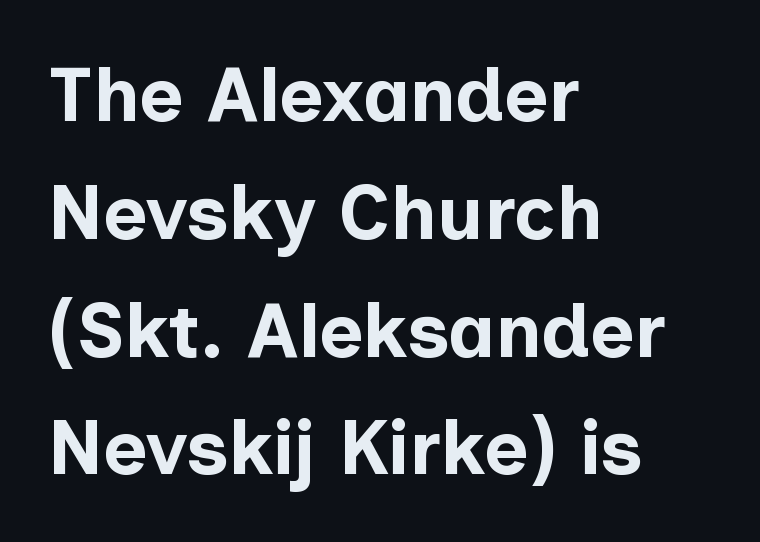
Tracking here is standard; glyphs follow each other at the usual distance. Ordinary non-slanted type is in use. Is this a fixed-width face? No — the glyphs have proportional, varying widths. Check under the words: just untouched page. Typeset ragged right — the left edge is the straight one. Students, this is bold: see how much ink each stroke carries.
